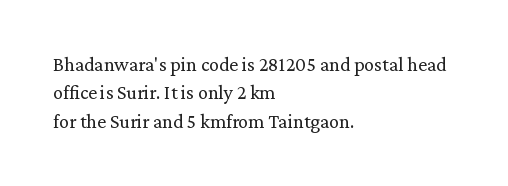
The image shows 20 px text type, upright; set left-aligned, normal line spacing (1.42x), normal letter spacing, not underlined.
